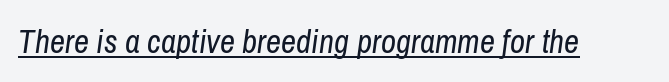
The image shows 33 px regular-weight, condensed type, italic (leaning right); set normal letter spacing, underlined; low stroke contrast and a medium x-height.
